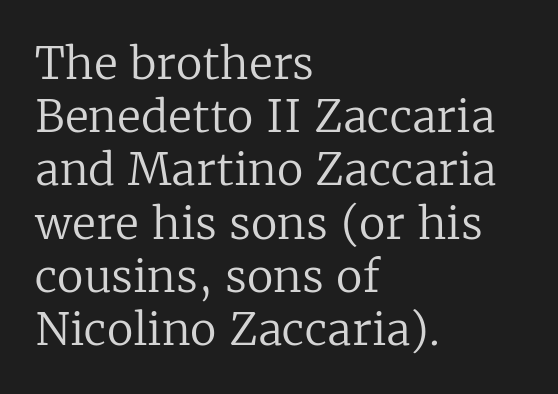
Summary of weight: not heavy and not bold. In CSS terms this would be text-align: left. Quick note: not italic, upright. Character widths vary here, with narrow letters taking less room than wide ones.
